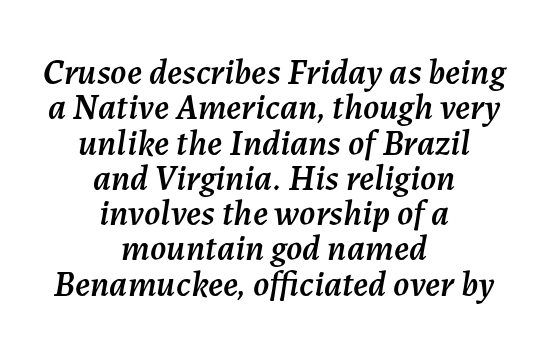
The image shows 36 px text type, italic (leaning right); set centered, tight line spacing (0.98x), normal letter spacing, not underlined; medium stroke contrast and a medium x-height.
